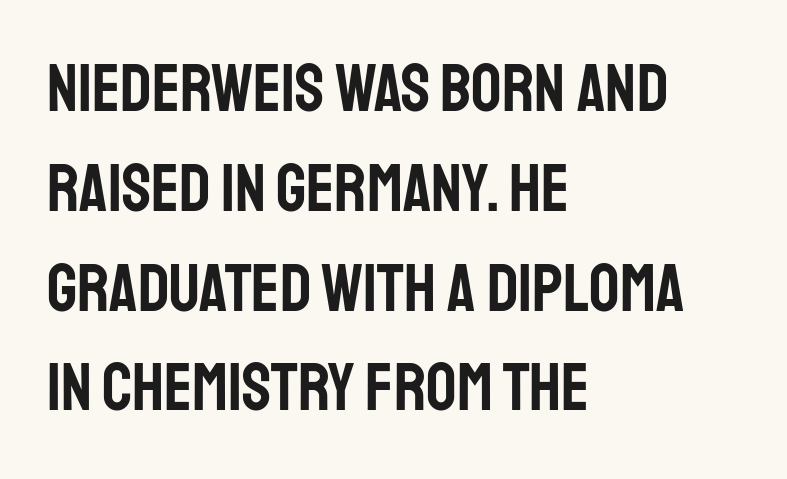
{"serif": "no", "italic": "no", "width": "condensed", "stroke_contrast": "low", "x_height": "large", "monospaced": "no", "underline": "no", "align": "left", "line_spacing": "normal", "line_spacing_ratio": 1.49, "letter_spacing": "normal", "letter_spacing_em": 0.0, "glyph_px": 67}
